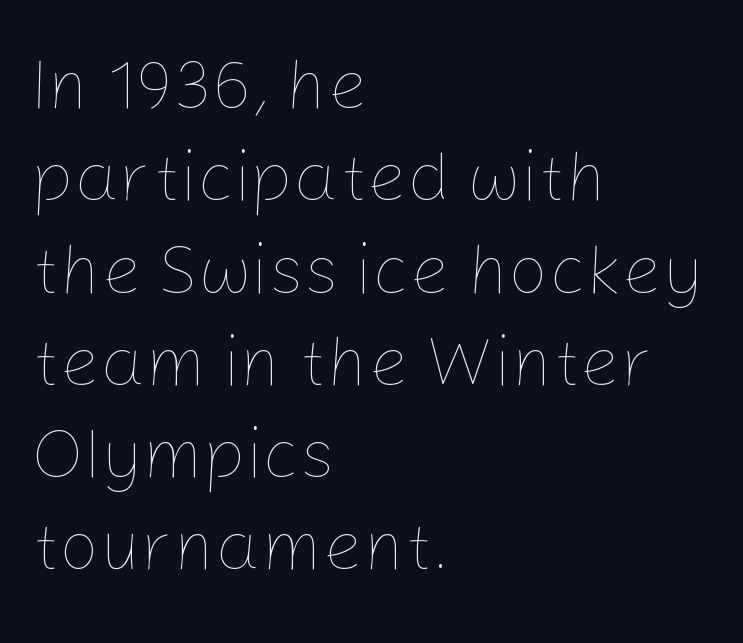
The image shows 71 px thin type, upright; set left-aligned, normal line spacing (1.3x), normal letter spacing, not underlined; low stroke contrast and a medium x-height.
